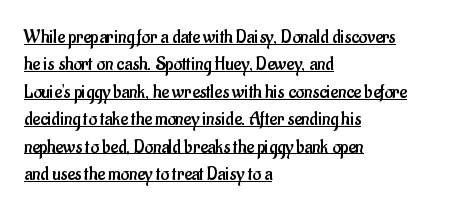
Posture: straight, roman, zero tilt. Baseline-to-baseline distance is the conventional proportion of letter height. The compositor pushed each line to the left boundary. Each word holds together tightly as a unit, with standard inter-letter gaps. Underlining? Definitely there.
